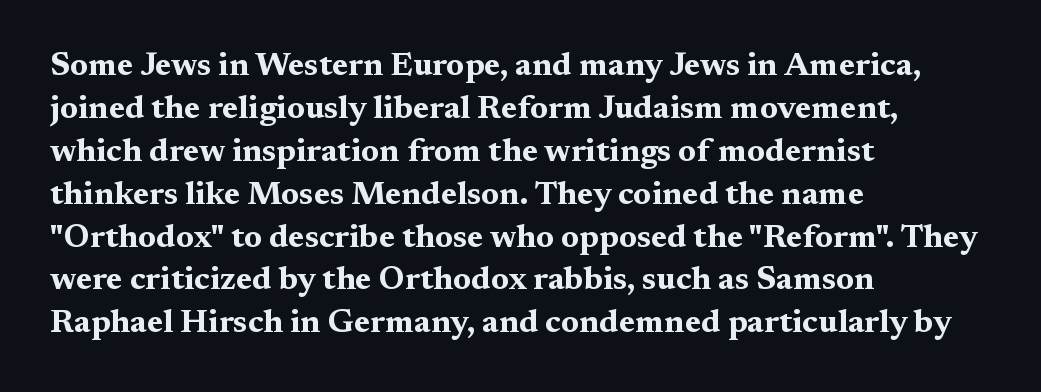
Notice how the passage keeps a crisp vertical edge on the left only. Vertical strokes here are truly vertical. Letter spacing: default. A clean baseline with only descenders dipping below it. Rows of type keep a routine distance in the vertical direction.
